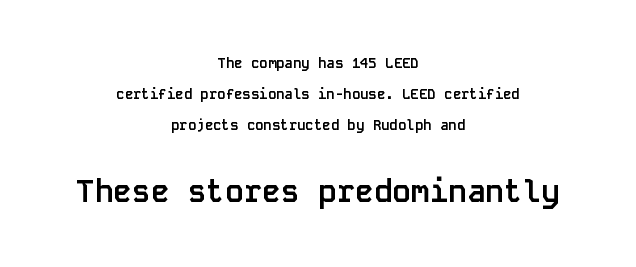
{"serif": "no", "italic": "no", "bold": "yes", "weight": "semibold", "width": "normal", "stroke_contrast": "low", "x_height": "large", "monospaced": "yes", "underline": "no", "align": "center", "line_spacing": "loose", "line_spacing_ratio": 2.2, "letter_spacing": "normal", "letter_spacing_em": 0.0, "larger_block": "second", "size_ratio": 2.21, "glyph_px": 31}
